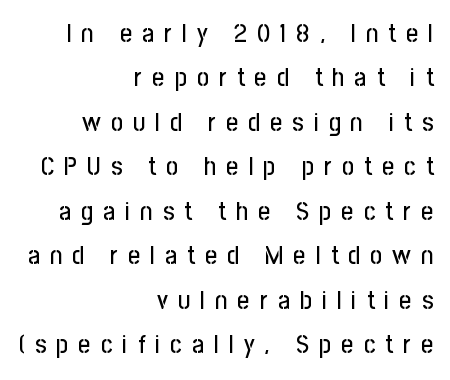
Q: Is the text italic (slanted)? A: No, it is upright.
Q: Is the text underlined? A: No.
Q: How is the paragraph aligned? A: Right-aligned.
Q: Is the spacing between letters normal or unusually wide? A: Unusually wide.
